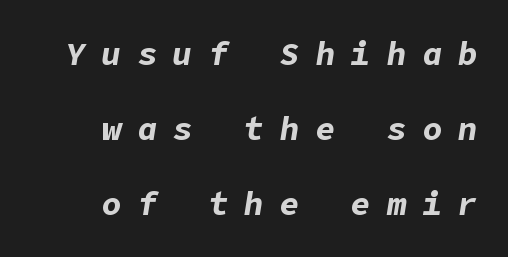
Just letters on the line, the space beneath them empty. The whole block is typeset with a tilt. Set as a true bold cut, around the 700 mark. There is plenty of visible air inserted between adjacent glyphs. Does the leading feel generous? Absolutely, it's lavish.
